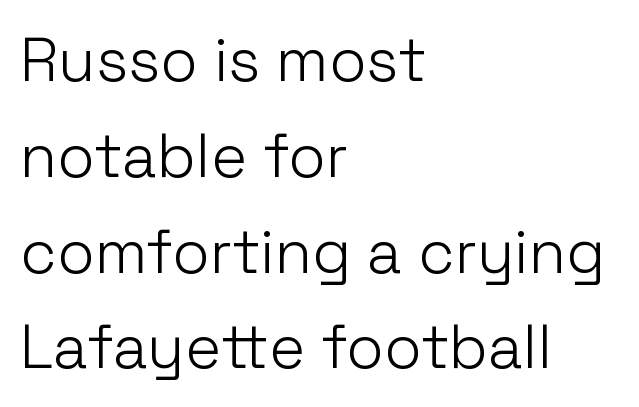
This is sans-serif lettering, the kind often seen on screens and signage. This rendering uses left alignment, leaving the right contour irregular. The string is rendered with underlining switched off. Stems and bowls with no extra thickness — not bold.
